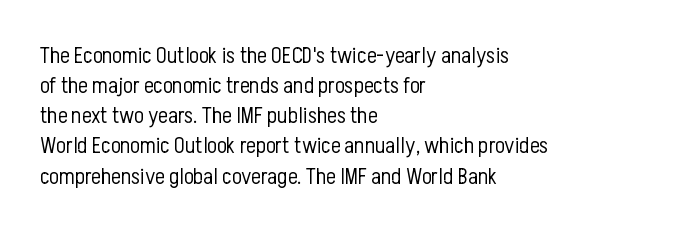
Teacher's note: observe the even left margin — that is flush-left alignment. Does extra space separate the letters? No, they use regular spacing. In terms of posture, this sample is upright. The glyphs are unaccompanied by any horizontal stroke below them. The lines sit at an ordinary, default distance from one another.
